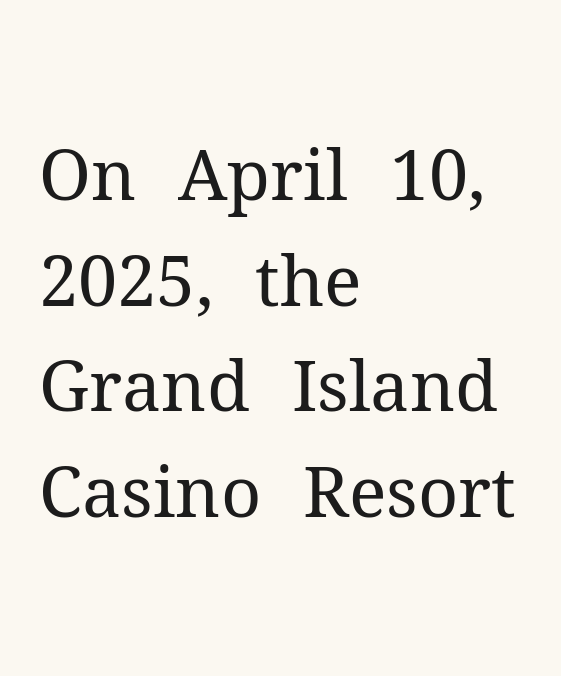
The image shows 70 px regular-weight serif type, upright; set left-aligned, normal line spacing (1.51x), normal letter spacing, not underlined; medium stroke contrast and a medium x-height.
